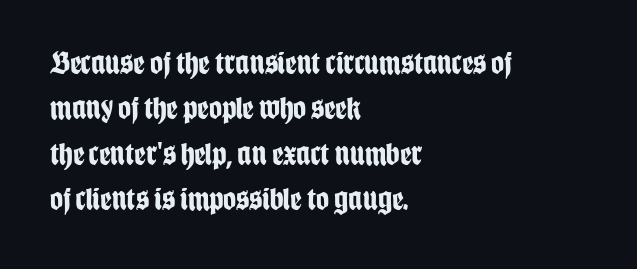
The image shows 32 px bold, condensed sans-serif type, upright; set left-aligned, normal line spacing (1.42x), normal letter spacing, not underlined; low stroke contrast and a large x-height.
